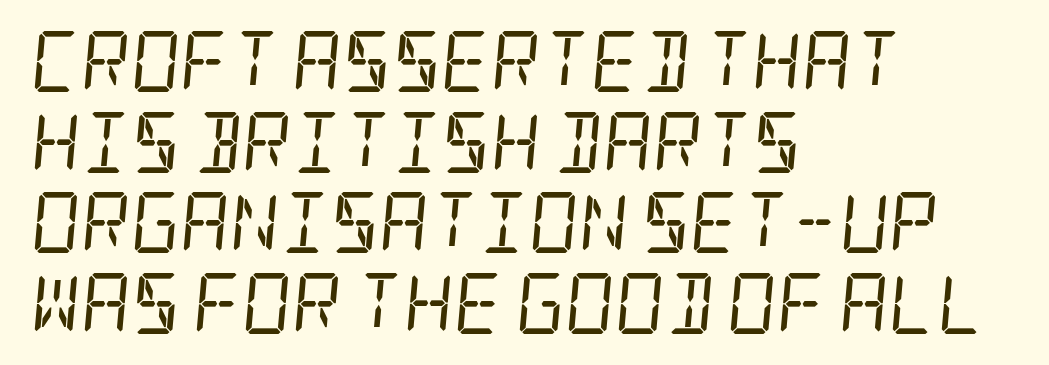
The space between consecutive lines is moderate. Nothing unusual about the tracking: characters are spaced as the font intends. The passage shown is typeset with a serif family. The font sits on the lighter half of the weight spectrum, regular included.
